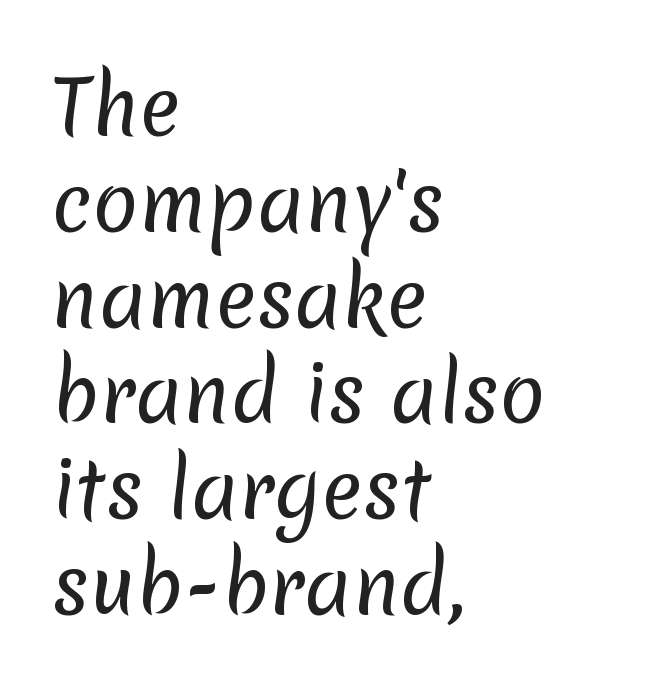
Q: Is the text bold? A: No.
Q: Is the typeface a serif or a sans-serif typeface? A: Sans-serif.
Q: Is the text underlined? A: No.
Q: How is the paragraph aligned? A: Left-aligned.
Q: Is the spacing between letters normal or unusually wide? A: Normal.
Q: Is the spacing between lines tight, normal or loose? A: Normal.
Q: Width (condensed, normal, or wide)? A: Normal.
Q: Stroke contrast? A: Low.
Q: x-height? A: Medium.
Q: Monospaced? A: No.
